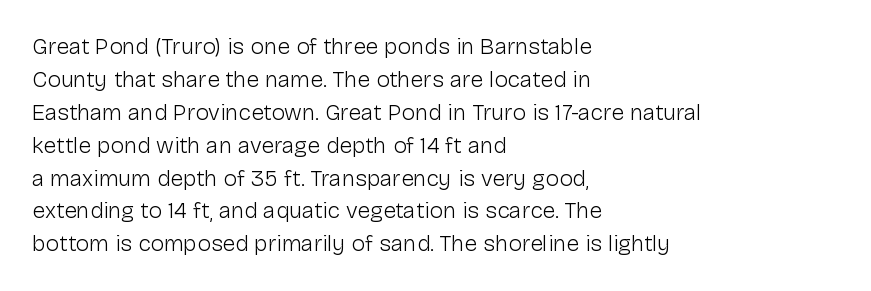
The image shows 23 px text type, upright; set left-aligned, normal line spacing (1.43x), normal letter spacing, not underlined.
